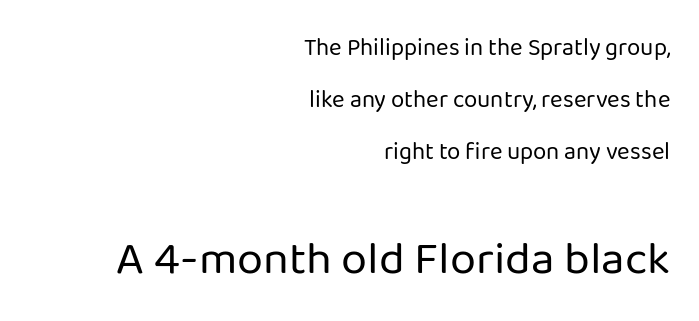
The image shows 47 px regular-weight sans-serif type, upright; set right-aligned, loose line spacing (2.17x), normal letter spacing, not underlined; the second (bottom) block is 1.96x larger; low stroke contrast and a medium x-height.
